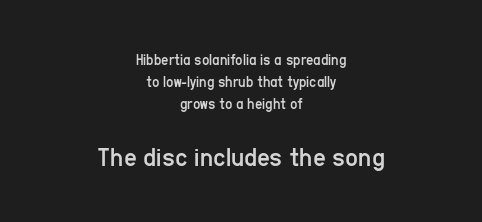
The image shows 28 px regular-weight, condensed sans-serif type, upright; set centered, normal line spacing (1.38x), normal letter spacing, not underlined; the second (bottom) block is 1.75x larger; low stroke contrast and a medium x-height.
